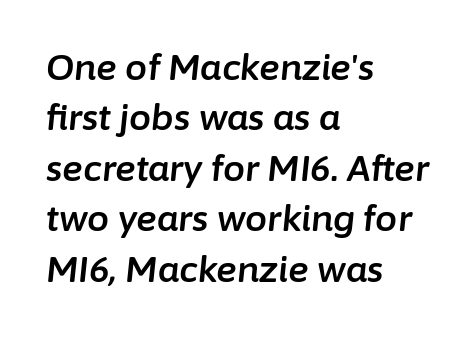
{"italic": "yes", "lean": "right", "slant_degrees": 6, "width": "normal", "stroke_contrast": "low", "x_height": "medium", "monospaced": "no", "underline": "no", "align": "left", "line_spacing": "normal", "line_spacing_ratio": 1.44, "letter_spacing": "normal", "letter_spacing_em": 0.0, "glyph_px": 35}
